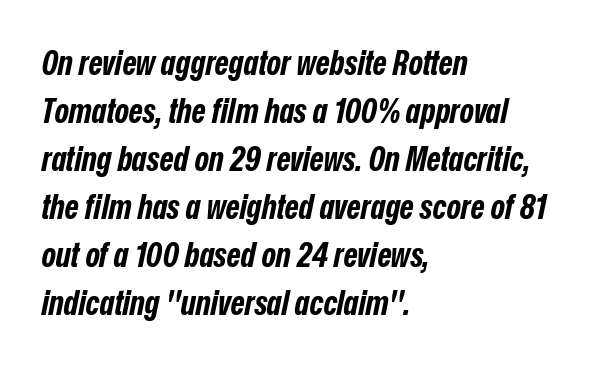
{"italic": "yes", "lean": "right", "slant_degrees": 12, "bold": "yes", "weight": "bold", "width": "condensed", "stroke_contrast": "low", "x_height": "medium", "monospaced": "no", "underline": "no", "align": "left", "line_spacing": "normal", "line_spacing_ratio": 1.41, "letter_spacing": "normal", "letter_spacing_em": 0.0, "glyph_px": 34}
